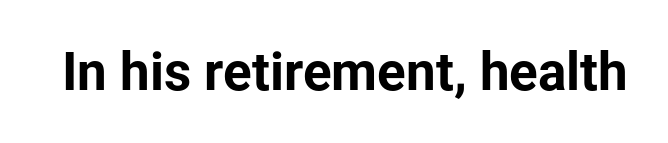
Nobody touched the tracking dial on this one. Character widths vary here, with narrow letters taking less room than wide ones. Heft: maximum for text — a bold. To sum up the face: it is a sans, with no serifs. Unmarked baselines from the first word to the last.
